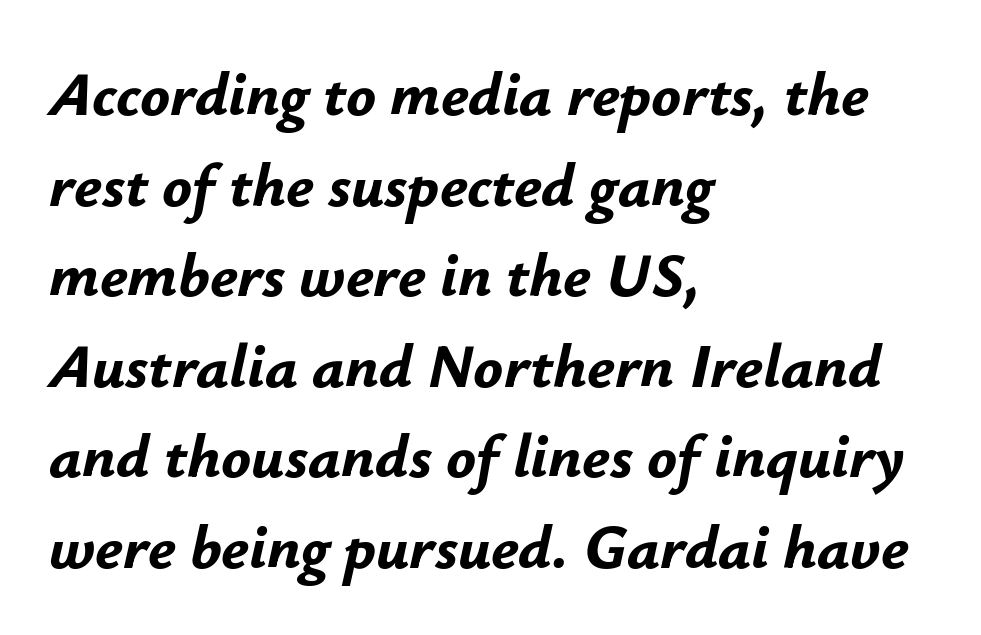
The image shows 62 px bold type, italic (leaning right); set left-aligned, normal line spacing (1.46x), normal letter spacing, not underlined; low stroke contrast and a small x-height.
